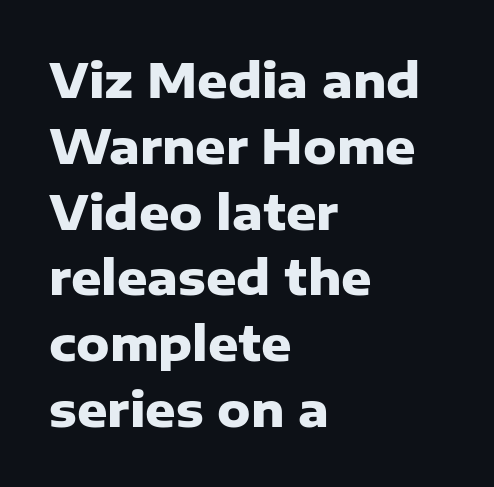
Weight check: bold — yes, fully. Just letters on the line, the space beneath them empty. The type is set solid horizontally, with unmodified tracking. Is there much room between lines? A standard amount, neither cramped nor airy.
